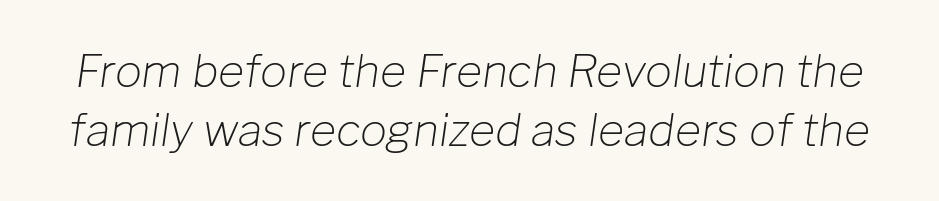
Baseline-to-baseline distance is the conventional proportion of letter height. A light-to-regular cut is what we see here. What stands out about the letter spacing? Nothing — it is the standard amount. The letters are slanted; this is an italic face. Bare-footed words on every line.
